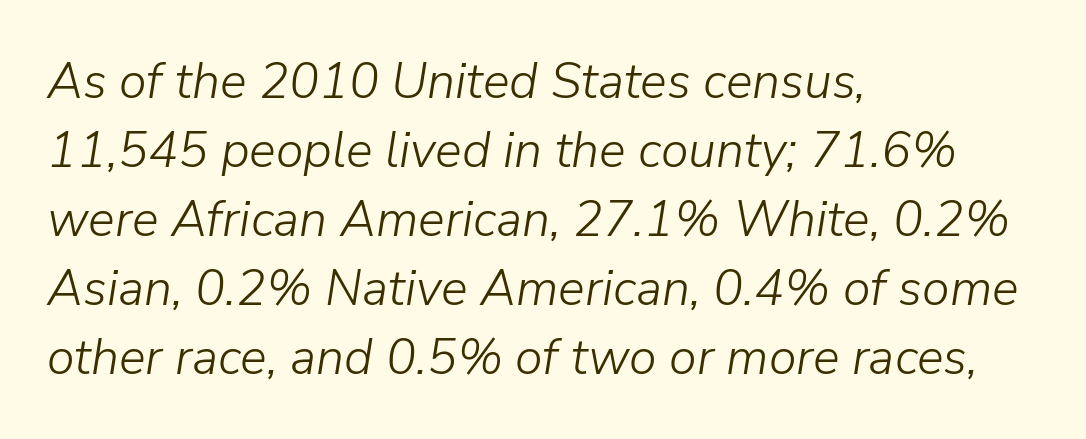
Q: Is the text bold? A: No.
Q: Is the text italic (slanted)? A: Yes, it leans right by about 9 degrees.
Q: Is the text underlined? A: No.
Q: How is the paragraph aligned? A: Left-aligned.
Q: Is the spacing between letters normal or unusually wide? A: Normal.
Q: Is the spacing between lines tight, normal or loose? A: Normal.
Q: Width (condensed, normal, or wide)? A: Normal.
Q: Stroke contrast? A: Low.
Q: x-height? A: Medium.
Q: Monospaced? A: No.
